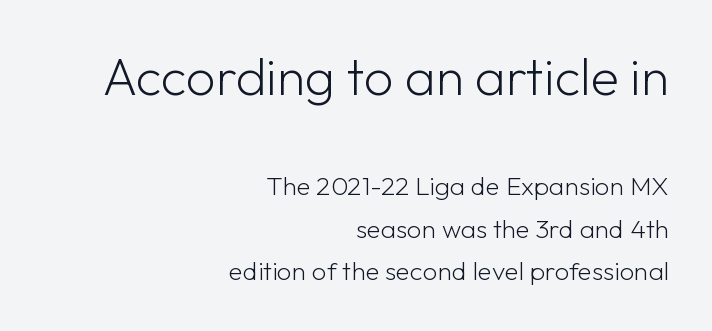
Tall strokes in this sample are plumb rather than angled. Type without underlining. These glyphs show unthickened strokes, regular width or finer. The tracking reads as untouched default to a designer's eye. Character widths vary here, with narrow letters taking less room than wide ones.
